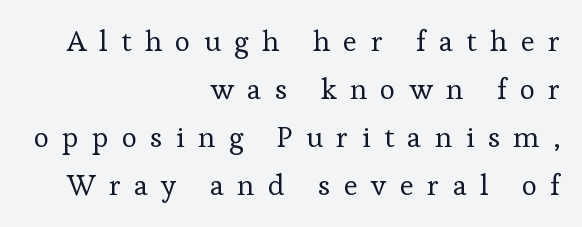
{"serif": "yes", "italic": "no", "bold": "no", "weight": "regular", "width": "normal", "stroke_contrast": "low", "x_height": "medium", "monospaced": "no", "underline": "no", "align": "right", "line_spacing": "normal", "line_spacing_ratio": 1.66, "letter_spacing": "wide", "letter_spacing_em": 0.46, "glyph_px": 29}
